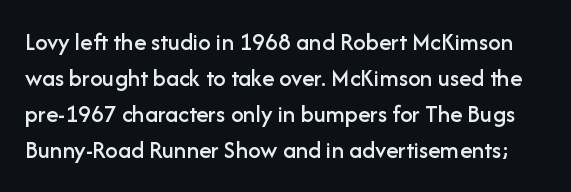
The image shows 25 px text type, upright; set normal line spacing (1.44x), normal letter spacing, not underlined.
